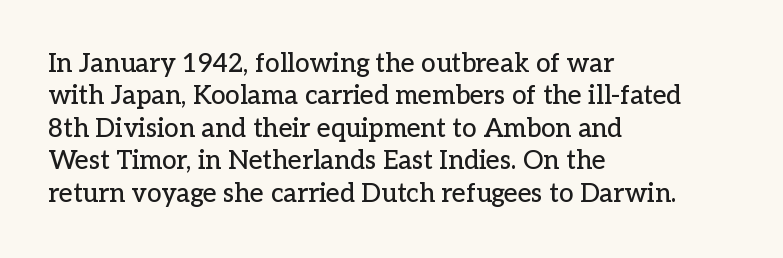
{"italic": "no", "underline": "no", "align": "left", "line_spacing": "normal", "line_spacing_ratio": 1.25, "letter_spacing": "normal", "letter_spacing_em": 0.0, "glyph_px": 26}
